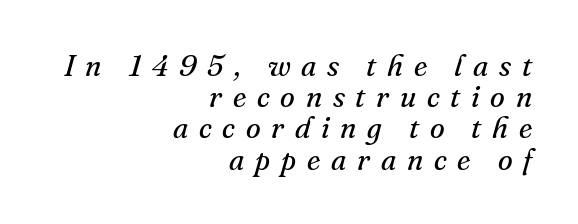
Tracking value appears strongly positive — letters spread wide. Spacing verdict: proportional, widths tailored to each character. The designer went with a serif here, giving each stem small feet. The baseline area is clear. In terms of leading, this rendering errs on the cramped side. The face used here has a pronounced slope to its letters.
